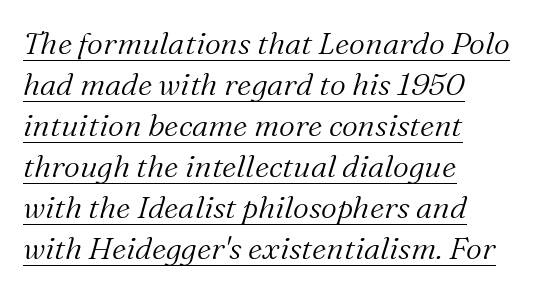
{"serif": "yes", "italic": "yes", "lean": "right", "slant_degrees": 16, "bold": "no", "weight": "light", "width": "normal", "stroke_contrast": "medium", "x_height": "medium", "monospaced": "no", "underline": "yes", "align": "left", "line_spacing": "normal", "line_spacing_ratio": 1.32, "letter_spacing": "normal", "letter_spacing_em": 0.0, "glyph_px": 31}
